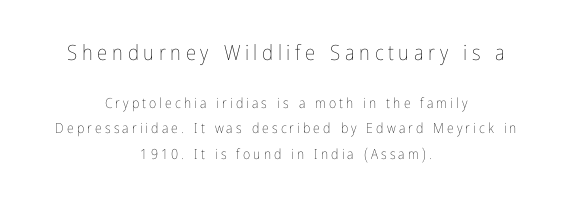
The rendering shrinks the type as you move from the upper chunk to the lower. Quick note: not italic, upright. If you folded the block vertically in half, each line would mirror itself in length. Nobody drew a line under any word here.
